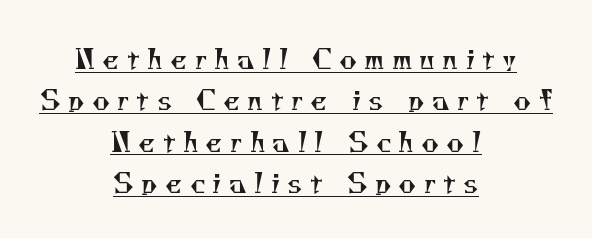
The lines sit at an ordinary, default distance from one another. How are the letters spaced? Widely, with obvious added tracking. The lettering is marked with a stroke running underneath it. Alignment: centered. No heavy texture on the line: the type isn't bold.
